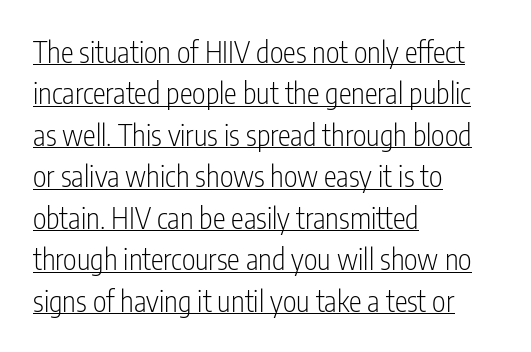
{"serif": "no", "italic": "no", "bold": "no", "weight": "light", "width": "condensed", "stroke_contrast": "low", "x_height": "medium", "monospaced": "no", "underline": "yes", "align": "left", "line_spacing": "normal", "line_spacing_ratio": 1.43, "letter_spacing": "normal", "letter_spacing_em": 0.0, "glyph_px": 29}
